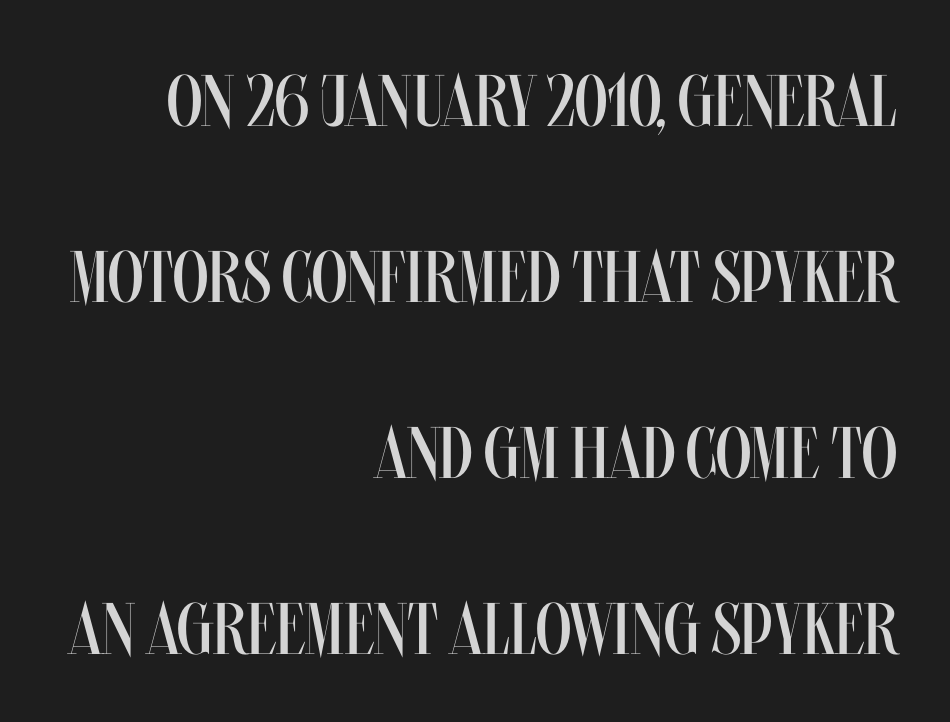
Q: Is the text bold? A: No.
Q: Is the text italic (slanted)? A: No, it is upright.
Q: Is the text underlined? A: No.
Q: How is the paragraph aligned? A: Right-aligned.
Q: Is the spacing between letters normal or unusually wide? A: Normal.
Q: Is the spacing between lines tight, normal or loose? A: Loose.
Q: Width (condensed, normal, or wide)? A: Condensed.
Q: Stroke contrast? A: Medium.
Q: x-height? A: Large.
Q: Monospaced? A: No.
